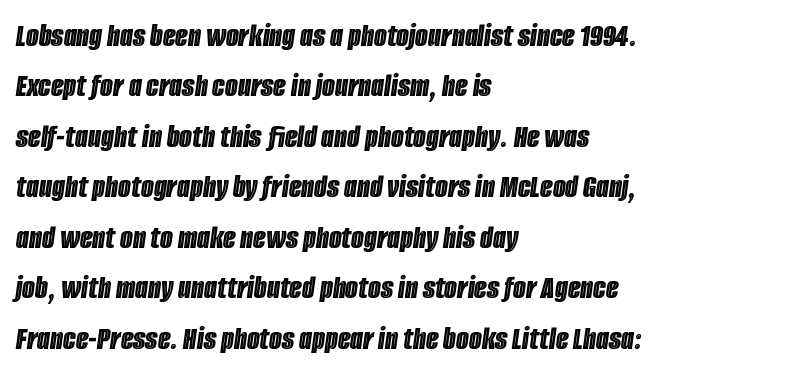
The image shows 33 px condensed type, italic (leaning right); set left-aligned, normal line spacing (1.53x), normal letter spacing, not underlined; a large x-height.
